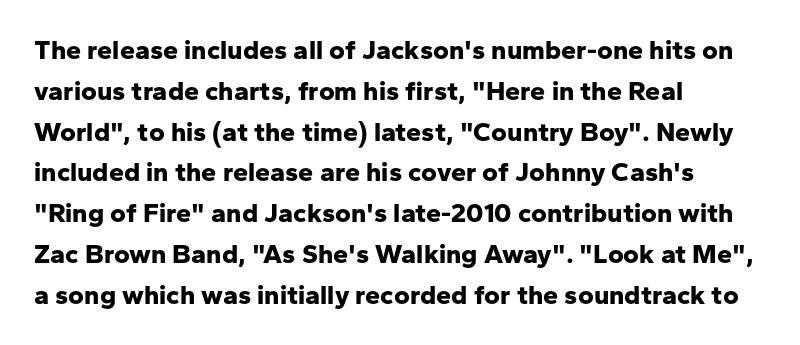
{"italic": "no", "bold": "yes", "underline": "no", "align": "left", "line_spacing": "normal", "line_spacing_ratio": 1.51, "letter_spacing": "normal", "letter_spacing_em": 0.0, "glyph_px": 27}
